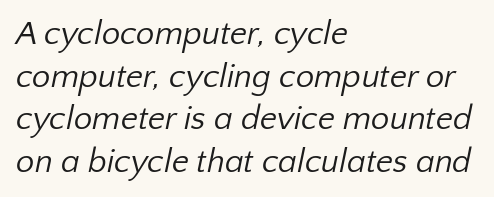
Compared with typical paragraphs, the rows here are spaced about the same. You can tell from the bare stems that sans-serif type was used. These lines are rendered in a variable-pitch font. Descender tails drop into unmarked territory.
